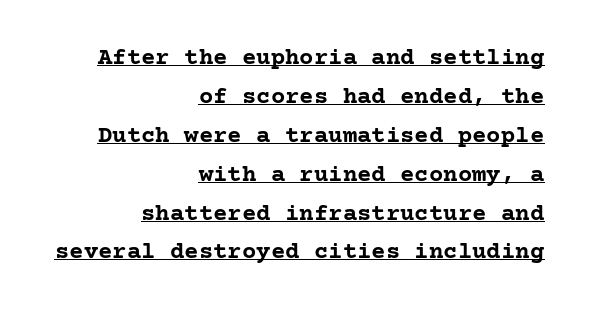
Tracking here is standard; glyphs follow each other at the usual distance. Caption: lettering with a line underneath. The compositor pushed each line to the right boundary. Italic: no, the glyphs are upright roman. The lines sit at an ordinary, default distance from one another. Compared with an ordinary text face, these strokes are far heavier — a full bold.
